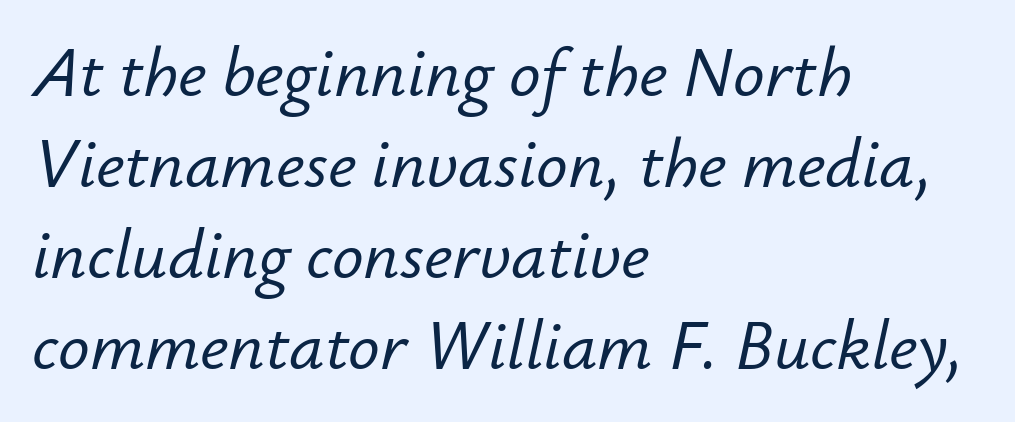
Q: Is the text italic (slanted)? A: Yes, it leans right by about 12 degrees.
Q: Is the text underlined? A: No.
Q: How is the paragraph aligned? A: Left-aligned.
Q: Is the spacing between letters normal or unusually wide? A: Normal.
Q: Is the spacing between lines tight, normal or loose? A: Normal.
Q: Width (condensed, normal, or wide)? A: Normal.
Q: Stroke contrast? A: Low.
Q: x-height? A: Small.
Q: Monospaced? A: No.
